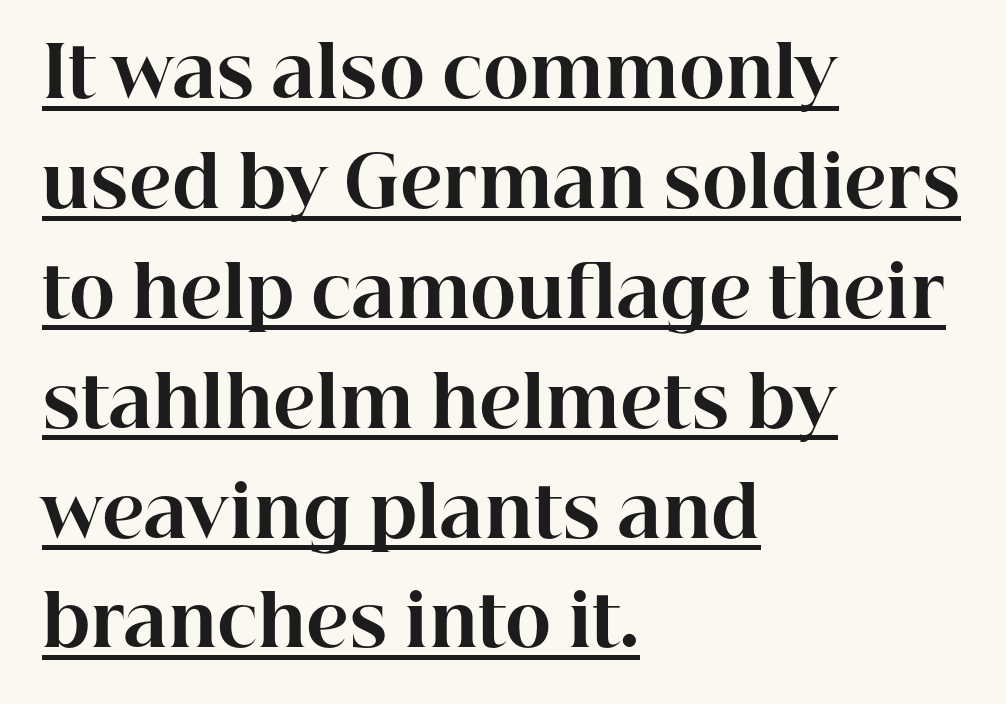
Q: Is the text bold? A: Yes.
Q: Is the text italic (slanted)? A: No, it is upright.
Q: Is the typeface a serif or a sans-serif typeface? A: Serif.
Q: Is the text underlined? A: Yes.
Q: How is the paragraph aligned? A: Left-aligned.
Q: Is the spacing between letters normal or unusually wide? A: Normal.
Q: Is the spacing between lines tight, normal or loose? A: Normal.
Q: Width (condensed, normal, or wide)? A: Normal.
Q: Stroke contrast? A: High.
Q: x-height? A: Medium.
Q: Monospaced? A: No.
